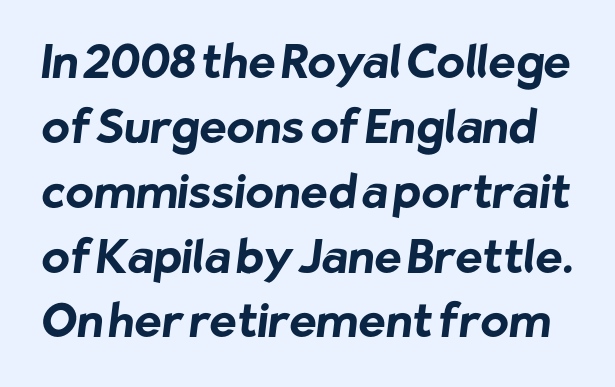
Observe the ordinary spacing: letters are neighbours, not strangers. The foot of each line stays bare and open. Caption: bold face, heavy strokes. Here the designer chose a conventional face with non-uniform glyph widths. The vertical gap from one line to the next is medium. Type style note: lacks serifs.
